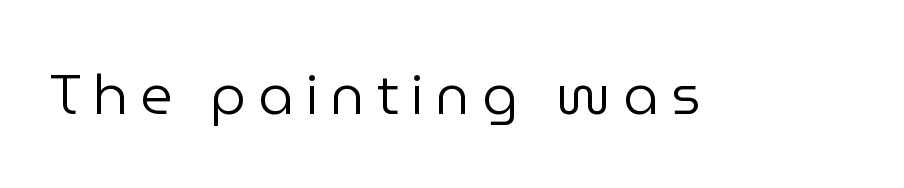
{"serif": "no", "italic": "no", "bold": "no", "weight": "regular", "width": "normal", "stroke_contrast": "low", "x_height": "medium", "monospaced": "no", "underline": "no", "letter_spacing": "wide", "letter_spacing_em": 0.21, "glyph_px": 56}
